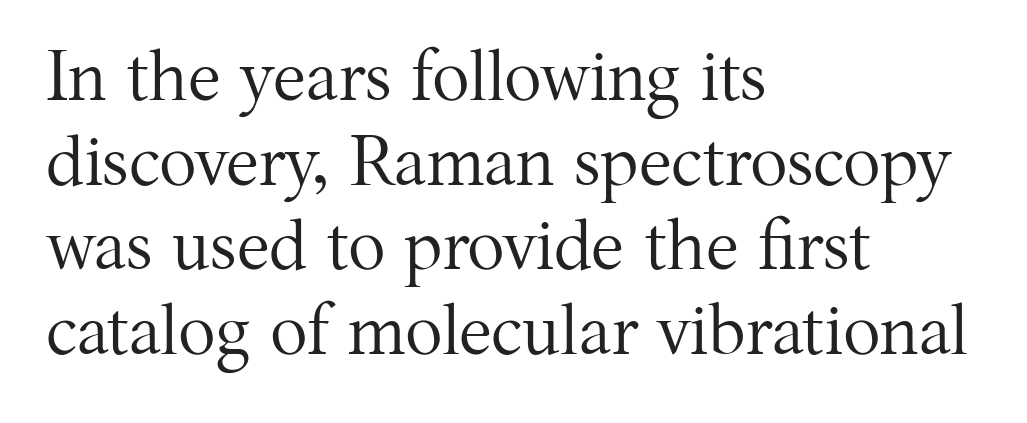
Q: Is the text bold? A: No.
Q: Is the text italic (slanted)? A: No, it is upright.
Q: Is the typeface a serif or a sans-serif typeface? A: Serif.
Q: Is the text underlined? A: No.
Q: How is the paragraph aligned? A: Left-aligned.
Q: Is the spacing between letters normal or unusually wide? A: Normal.
Q: Width (condensed, normal, or wide)? A: Normal.
Q: Stroke contrast? A: Medium.
Q: x-height? A: Medium.
Q: Monospaced? A: No.
